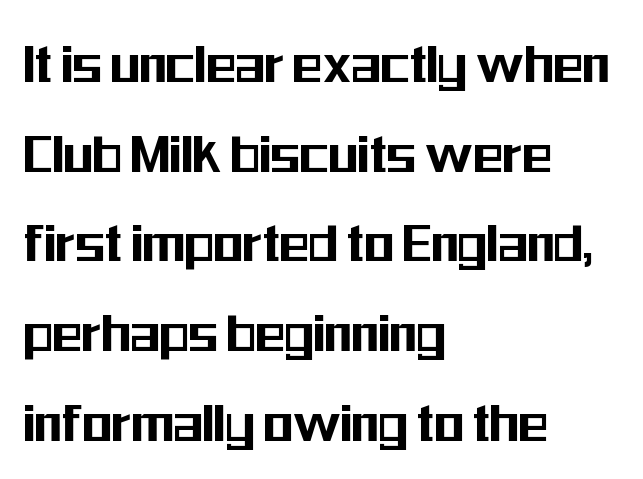
The image shows 61 px condensed sans-serif type, upright; set left-aligned, normal line spacing (1.47x), normal letter spacing, not underlined; medium stroke contrast and a medium x-height.
